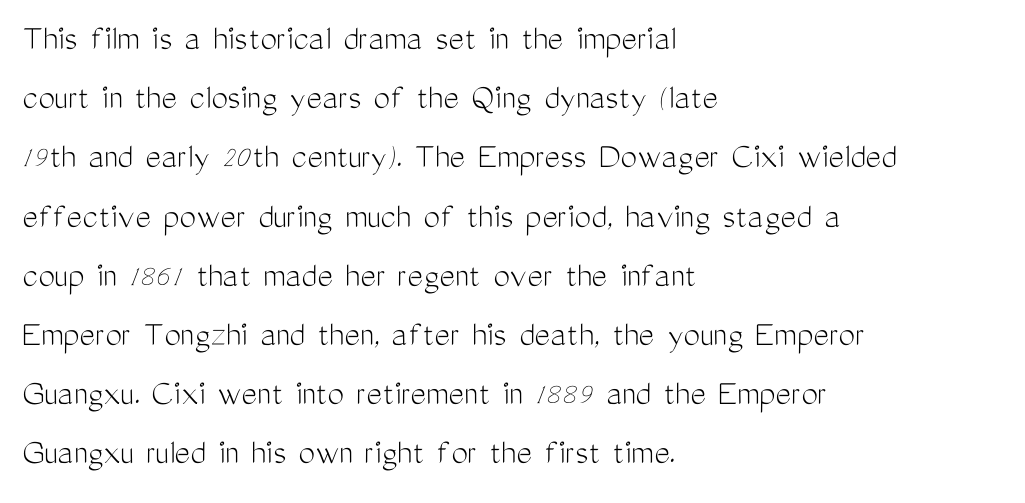
A classic flush-left, rag-right setting is used for this passage. Vertical spacing — default. Looks like regular typesetting: each glyph gets only the width it needs. Glance below the letters and you will spot only blank space.
